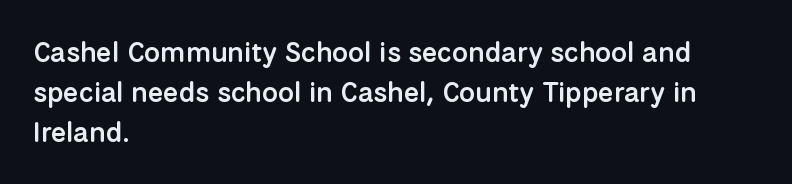
{"serif": "no", "italic": "no", "bold": "semi", "weight": "semibold", "width": "normal", "stroke_contrast": "low", "x_height": "medium", "monospaced": "no", "underline": "no", "align": "left", "line_spacing": "normal", "line_spacing_ratio": 1.42, "letter_spacing": "normal", "letter_spacing_em": 0.0, "glyph_px": 28}
